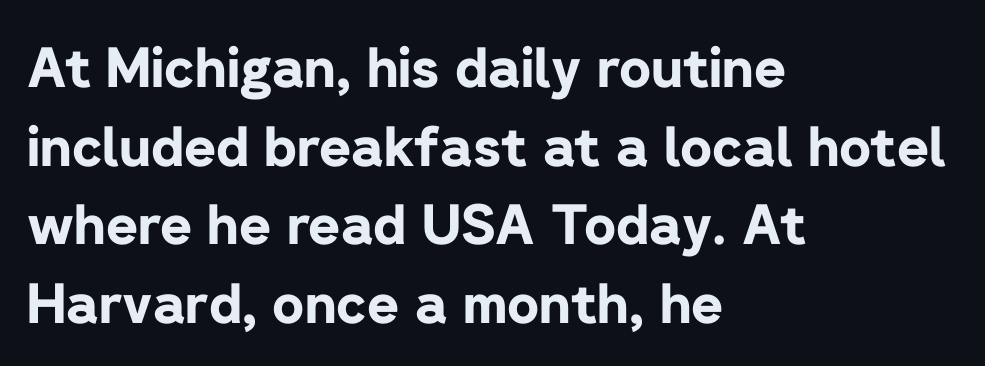
The gaps between neighbouring characters are ordinary and unremarkable. Posture: vertical. Short and long lines alike share a common starting point at left. The string is rendered with underlining switched off.
